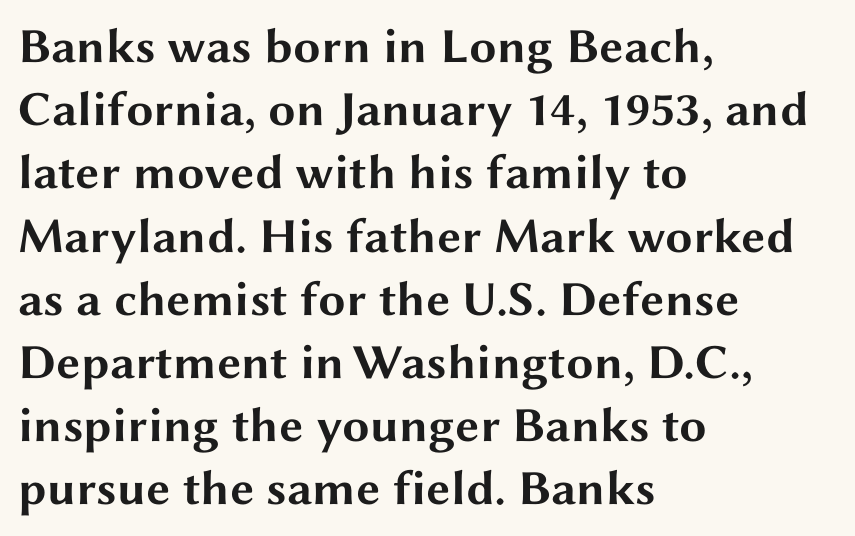
{"serif": "no", "italic": "no", "bold": "yes", "weight": "bold", "width": "wide", "stroke_contrast": "medium", "x_height": "medium", "monospaced": "no", "underline": "no", "align": "left", "line_spacing": "normal", "line_spacing_ratio": 1.29, "letter_spacing": "normal", "letter_spacing_em": 0.0, "glyph_px": 49}
